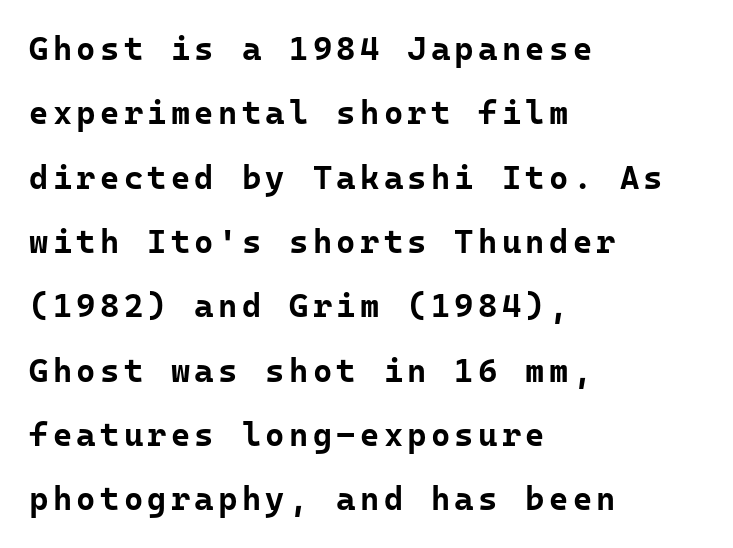
Q: Is the text bold? A: Yes.
Q: Is the text italic (slanted)? A: No, it is upright.
Q: Is the typeface a serif or a sans-serif typeface? A: Sans-serif.
Q: Is the text underlined? A: No.
Q: How is the paragraph aligned? A: Left-aligned.
Q: Is the spacing between lines tight, normal or loose? A: Loose.
Q: Width (condensed, normal, or wide)? A: Normal.
Q: Stroke contrast? A: Low.
Q: x-height? A: Medium.
Q: Monospaced? A: Yes.
